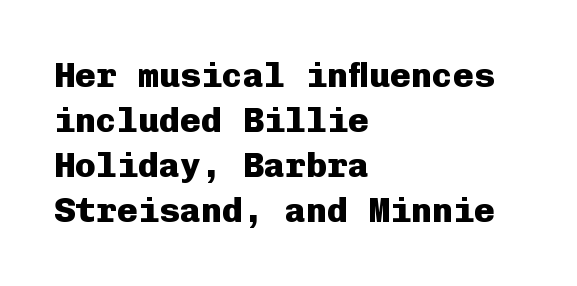
{"serif": "no", "italic": "no", "bold": "yes", "weight": "heavy", "width": "normal", "stroke_contrast": "low", "x_height": "medium", "monospaced": "yes", "underline": "no", "align": "left", "line_spacing": "normal", "line_spacing_ratio": 1.29, "letter_spacing": "normal", "letter_spacing_em": 0.0, "glyph_px": 35}
